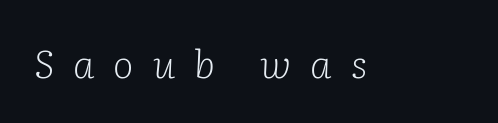
{"serif": "yes", "italic": "yes", "lean": "right", "slant_degrees": 2, "bold": "no", "weight": "light", "width": "normal", "stroke_contrast": "low", "x_height": "medium", "monospaced": "no", "underline": "no", "letter_spacing": "wide", "letter_spacing_em": 0.49, "glyph_px": 39}
